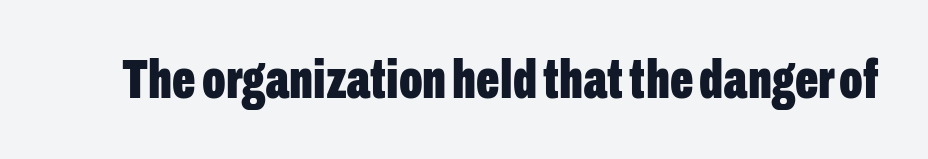
{"serif": "no", "italic": "no", "bold": "yes", "weight": "bold", "width": "condensed", "stroke_contrast": "low", "x_height": "medium", "monospaced": "no", "underline": "no", "letter_spacing": "normal", "letter_spacing_em": 0.0, "glyph_px": 55}
